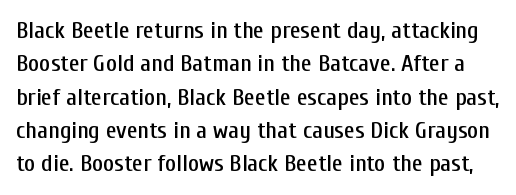
The image shows 24 px text type, upright; set normal line spacing (1.39x), normal letter spacing, not underlined.
